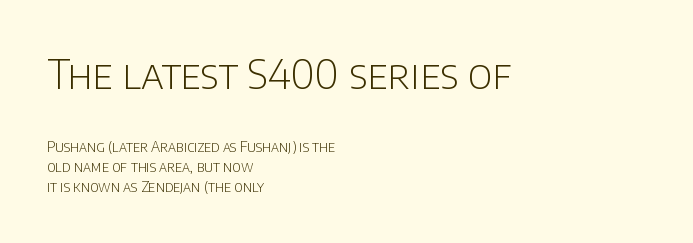
The letters sit at their default tracking, neither squeezed nor spread. Weight class: somewhere from thin through regular. Typeset ragged right — the left edge is the straight one. Looks like regular typesetting: each glyph gets only the width it needs. The leading is moderate, giving the passage an even texture. Bigger letters appear in the top chunk; the bottom chunk is reduced.
